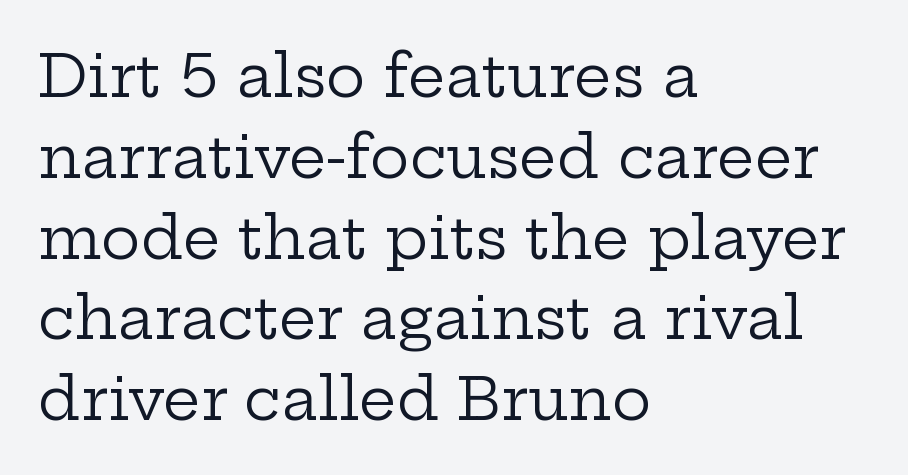
Q: Is the text bold? A: No.
Q: Is the text italic (slanted)? A: No, it is upright.
Q: Is the typeface a serif or a sans-serif typeface? A: Serif.
Q: Is the text underlined? A: No.
Q: How is the paragraph aligned? A: Left-aligned.
Q: Is the spacing between letters normal or unusually wide? A: Normal.
Q: Is the spacing between lines tight, normal or loose? A: Normal.
Q: Width (condensed, normal, or wide)? A: Wide.
Q: Stroke contrast? A: Low.
Q: x-height? A: Medium.
Q: Monospaced? A: No.
